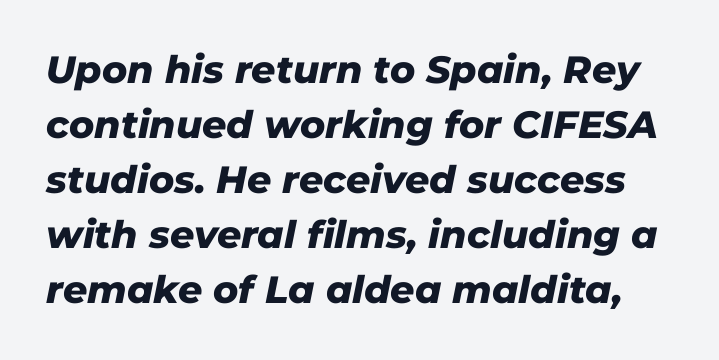
{"italic": "yes", "lean": "right", "slant_degrees": 11, "bold": "yes", "weight": "heavy", "width": "normal", "stroke_contrast": "low", "x_height": "medium", "monospaced": "no", "underline": "no", "line_spacing": "normal", "line_spacing_ratio": 1.45, "letter_spacing": "normal", "letter_spacing_em": 0.0, "glyph_px": 38}
